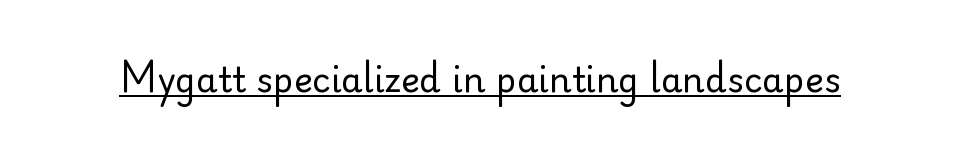
The image shows 35 px regular-weight sans-serif type, upright; set normal letter spacing, underlined; low stroke contrast and a small x-height.
